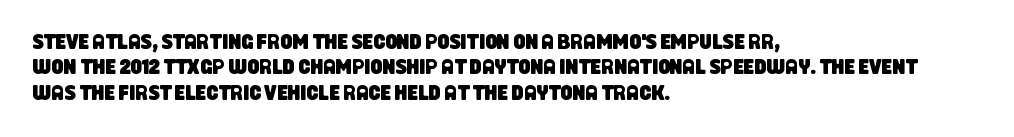
The gaps between neighbouring characters are ordinary and unremarkable. Anything drawn beneath the words? Only blank space. The rendering anchors every line to the left-hand side.
